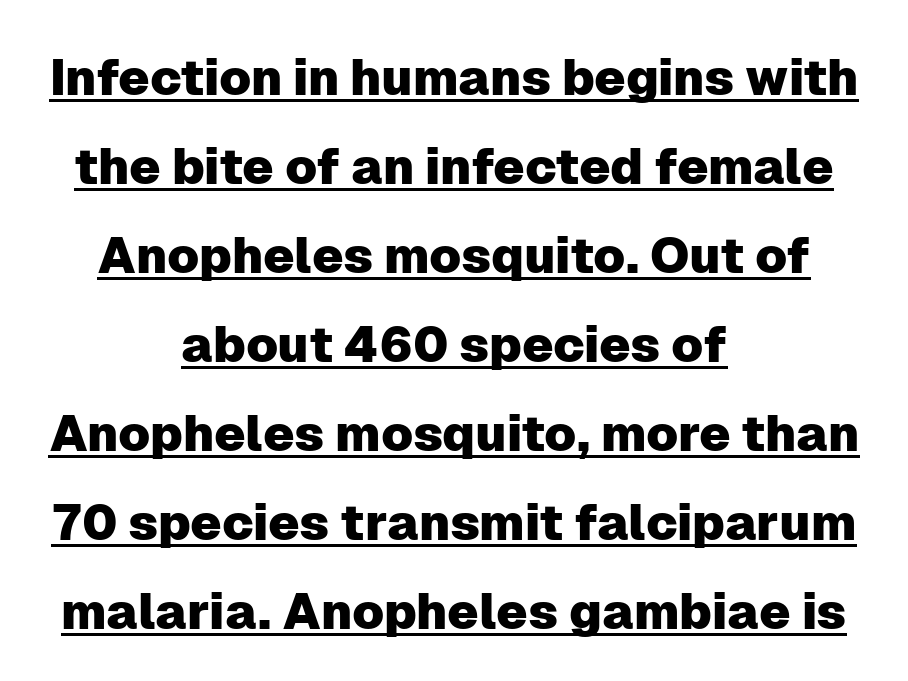
Q: Is the text italic (slanted)? A: No, it is upright.
Q: Is the typeface a serif or a sans-serif typeface? A: Sans-serif.
Q: Is the text underlined? A: Yes.
Q: How is the paragraph aligned? A: Centered.
Q: Is the spacing between letters normal or unusually wide? A: Normal.
Q: Width (condensed, normal, or wide)? A: Normal.
Q: Stroke contrast? A: Low.
Q: x-height? A: Medium.
Q: Monospaced? A: No.
